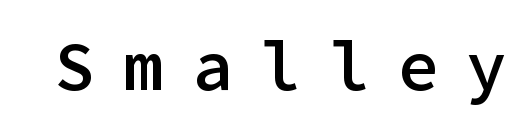
A typesetter would label this face a sans. The specimen omits any rule beneath the text block's lines. A semibold gives these letters moderate extra thickness, short of bold. The letters are spread apart with noticeably loose tracking. If you drew a line through each stem, it would be perfectly vertical.
